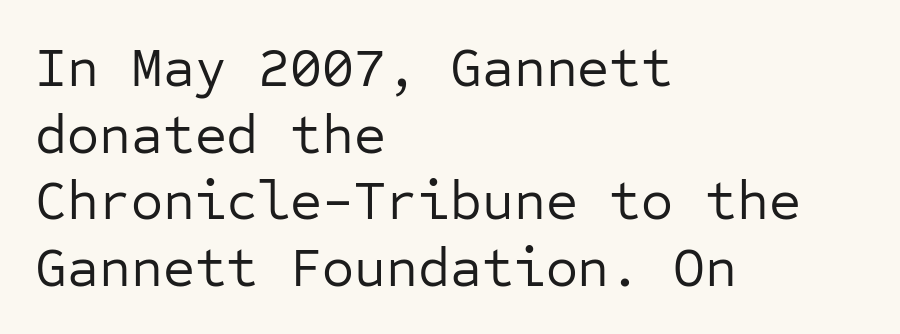
The letterforms sit at book weight or below. Descenders hang freely into open space. To sum up the face: it is a sans, with no serifs. The passage is arranged the way most books set body copy — flush left. The letters sit at their default tracking, neither squeezed nor spread. This sample has the even, mechanical cadence of fixed-width lettering.
